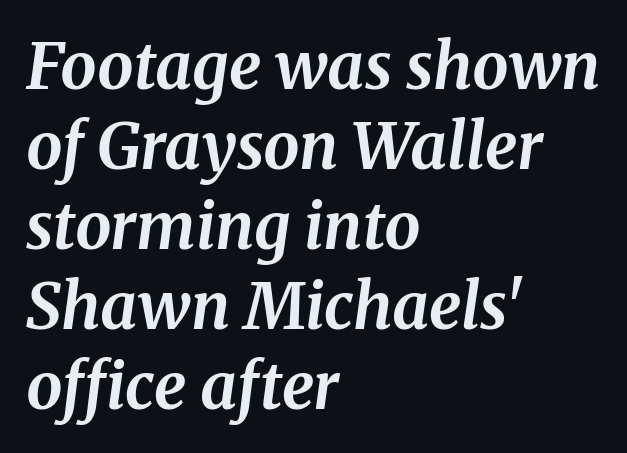
{"serif": "yes", "italic": "yes", "lean": "right", "slant_degrees": 8, "bold": "yes", "weight": "bold", "width": "normal", "stroke_contrast": "medium", "x_height": "medium", "monospaced": "no", "underline": "no", "align": "left", "line_spacing": "normal", "line_spacing_ratio": 1.25, "letter_spacing": "normal", "letter_spacing_em": 0.0, "glyph_px": 64}
